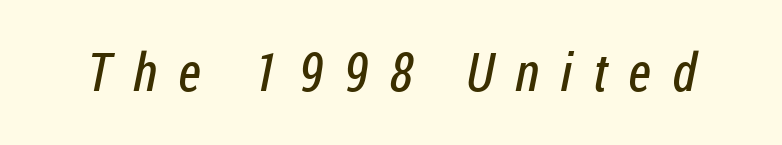
The image shows 53 px regular-weight, condensed sans-serif type; set unusually wide letter spacing (+0.4 em), not underlined; low stroke contrast and a medium x-height.
